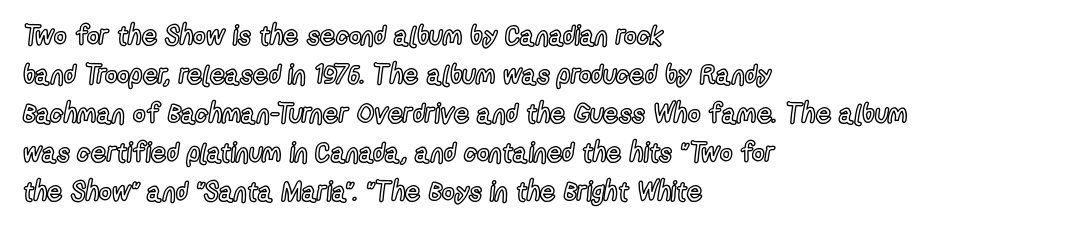
The image shows 27 px text type; set left-aligned, normal line spacing (1.44x), normal letter spacing, not underlined.
